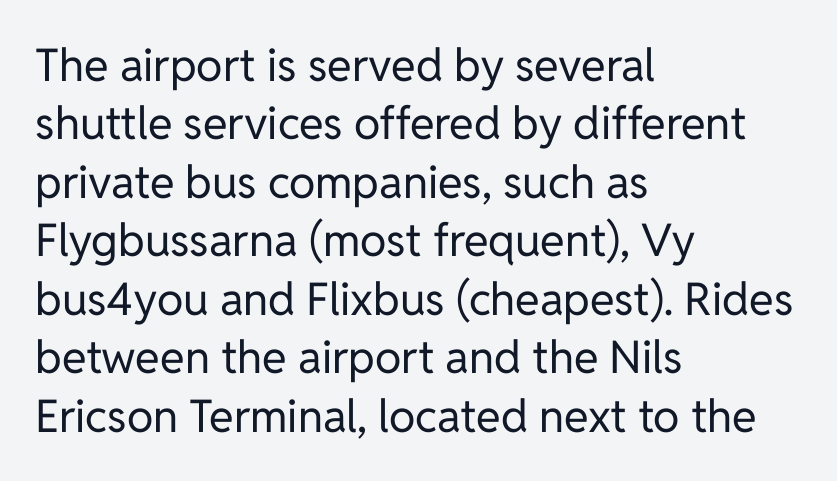
Q: Is the text bold? A: No.
Q: Is the text italic (slanted)? A: No, it is upright.
Q: Is the typeface a serif or a sans-serif typeface? A: Sans-serif.
Q: Is the text underlined? A: No.
Q: How is the paragraph aligned? A: Left-aligned.
Q: Is the spacing between letters normal or unusually wide? A: Normal.
Q: Is the spacing between lines tight, normal or loose? A: Normal.
Q: Width (condensed, normal, or wide)? A: Normal.
Q: Stroke contrast? A: Low.
Q: x-height? A: Medium.
Q: Monospaced? A: No.
